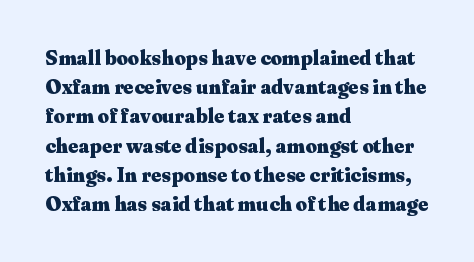
The glyphs are unaccompanied by any horizontal stroke below them. Line spacing here is normal. It's the straight-up-and-down kind of type. A dark, heavy texture on the line: the type is bold. The text block is weighted toward the left margin, trailing off unevenly rightward. Characters follow at the spacing the type designer built in.
